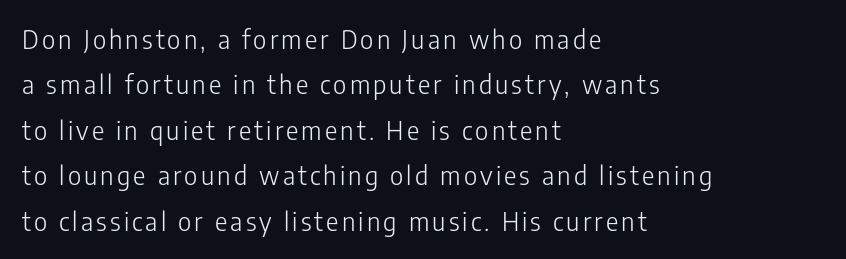
Q: Is the text bold? A: No.
Q: Is the text italic (slanted)? A: No, it is upright.
Q: Is the text underlined? A: No.
Q: How is the paragraph aligned? A: Left-aligned.
